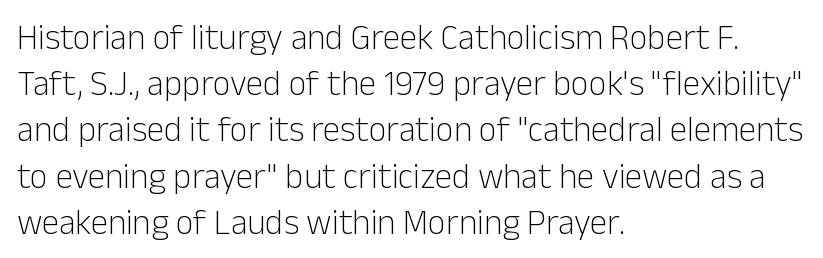
Q: Is the text bold? A: No.
Q: Is the text italic (slanted)? A: No, it is upright.
Q: Is the typeface a serif or a sans-serif typeface? A: Sans-serif.
Q: Is the text underlined? A: No.
Q: How is the paragraph aligned? A: Left-aligned.
Q: Is the spacing between letters normal or unusually wide? A: Normal.
Q: Is the spacing between lines tight, normal or loose? A: Normal.
Q: Width (condensed, normal, or wide)? A: Normal.
Q: Stroke contrast? A: Low.
Q: x-height? A: Medium.
Q: Monospaced? A: No.
